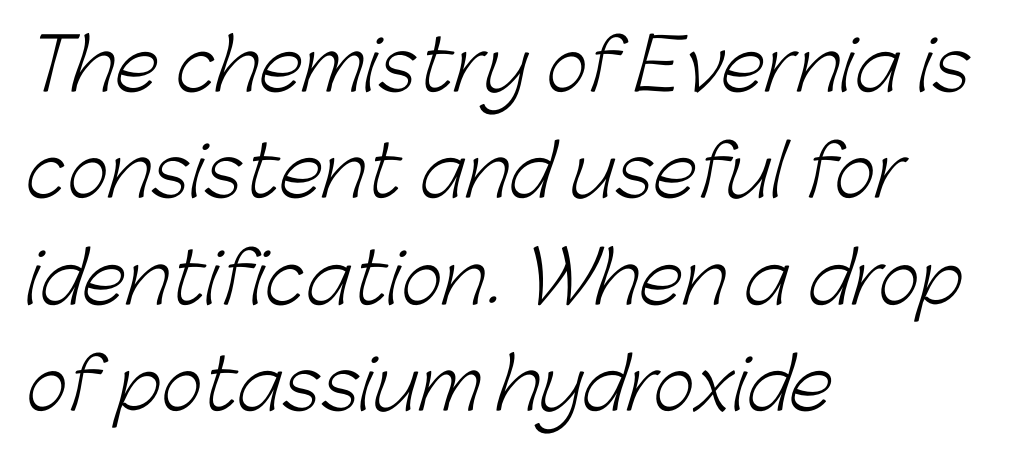
Q: Is the text bold? A: No.
Q: Is the typeface a serif or a sans-serif typeface? A: Sans-serif.
Q: Is the text underlined? A: No.
Q: How is the paragraph aligned? A: Left-aligned.
Q: Is the spacing between letters normal or unusually wide? A: Normal.
Q: Is the spacing between lines tight, normal or loose? A: Normal.
Q: Width (condensed, normal, or wide)? A: Normal.
Q: Stroke contrast? A: Low.
Q: x-height? A: Medium.
Q: Monospaced? A: No.
